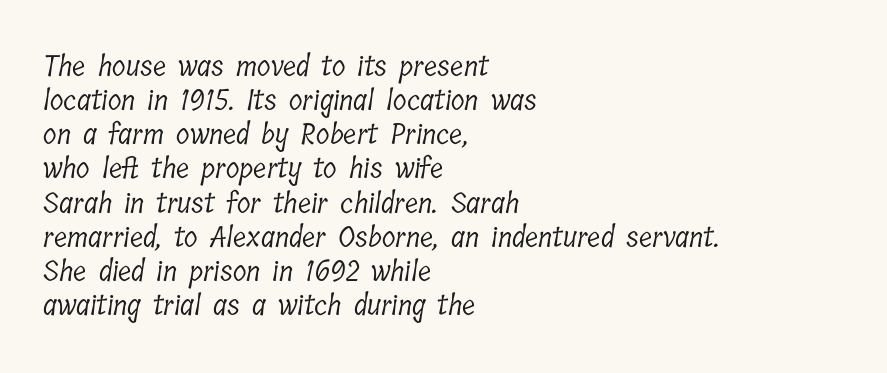
{"serif": "yes", "bold": "no", "weight": "light", "width": "condensed", "stroke_contrast": "low", "x_height": "medium", "monospaced": "no", "underline": "no", "align": "left", "line_spacing_ratio": 1.22, "letter_spacing": "normal", "letter_spacing_em": 0.0, "glyph_px": 28}
